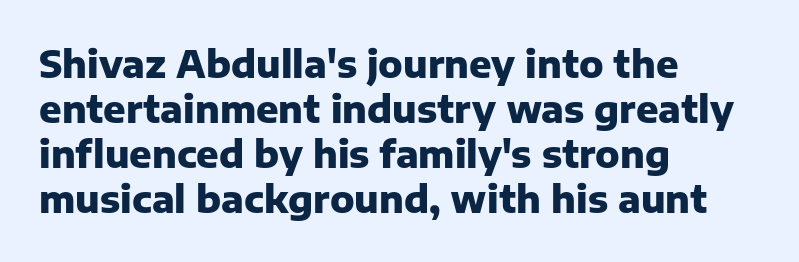
Q: Is the text bold? A: Yes.
Q: Is the text italic (slanted)? A: No, it is upright.
Q: Is the typeface a serif or a sans-serif typeface? A: Sans-serif.
Q: Is the text underlined? A: No.
Q: How is the paragraph aligned? A: Left-aligned.
Q: Is the spacing between letters normal or unusually wide? A: Normal.
Q: Width (condensed, normal, or wide)? A: Normal.
Q: Stroke contrast? A: Low.
Q: x-height? A: Medium.
Q: Monospaced? A: No.
